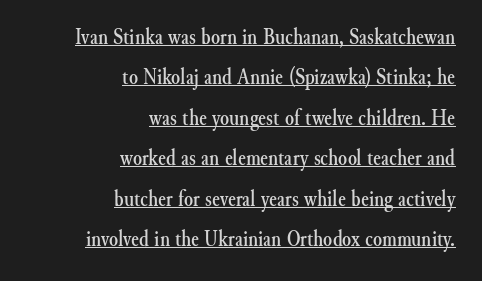
The image shows 23 px text type, upright; set right-aligned, line spacing 1.76x, normal letter spacing, underlined.
